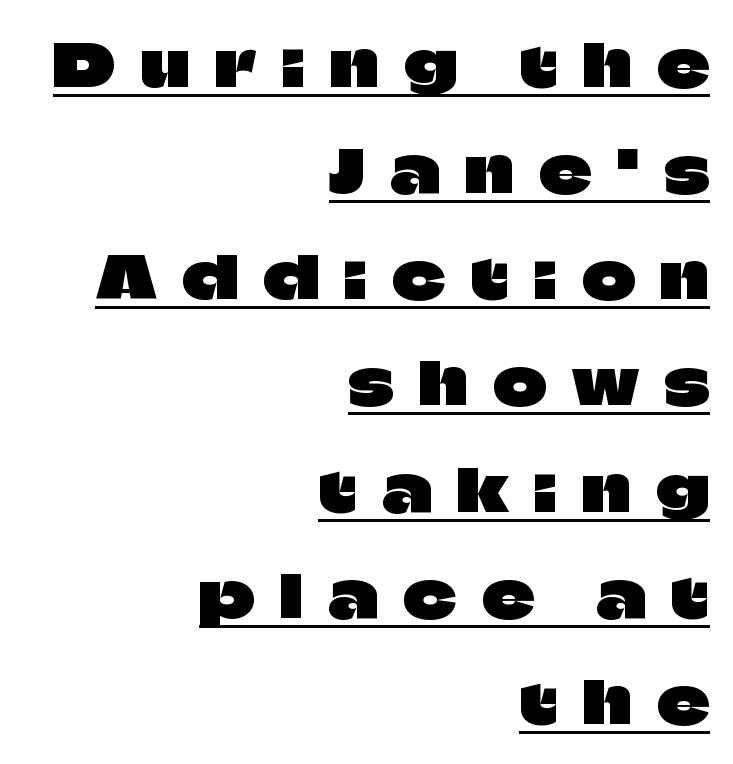
There is plenty of visible air inserted between adjacent glyphs. The string is rendered with underlining switched on. Each letter's strokes conclude bluntly, with no projecting serifs. Italic: no, the glyphs are upright roman.
